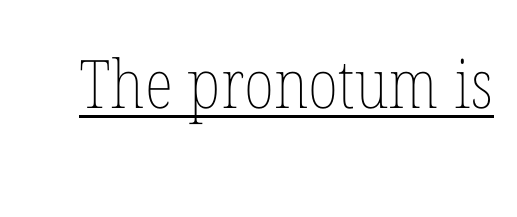
The words here are underlined. You could not count columns in this text — the font is proportionally spaced. Caption: standard tracking, unaltered. Notice how the stems are strictly vertical — no italics here. Letters have the restrained weight of plain body copy at most.
